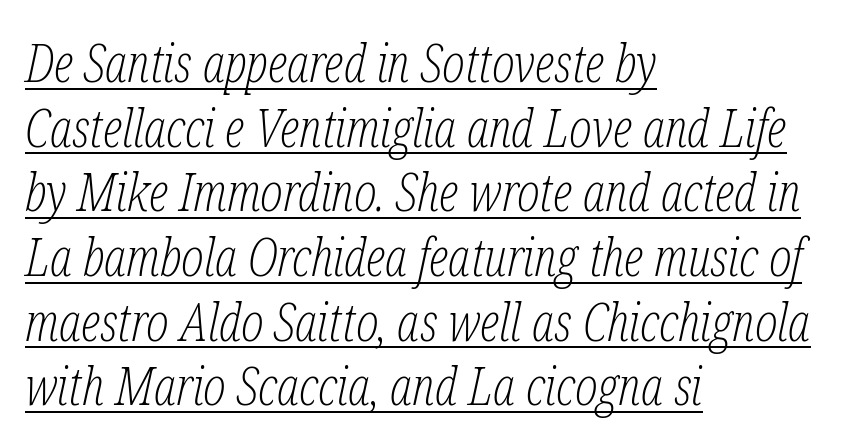
Q: Is the text bold? A: No.
Q: Is the text italic (slanted)? A: Yes, it leans right by about 12 degrees.
Q: Is the typeface a serif or a sans-serif typeface? A: Serif.
Q: Is the text underlined? A: Yes.
Q: How is the paragraph aligned? A: Left-aligned.
Q: Is the spacing between letters normal or unusually wide? A: Normal.
Q: Width (condensed, normal, or wide)? A: Condensed.
Q: Stroke contrast? A: Low.
Q: x-height? A: Medium.
Q: Monospaced? A: No.
